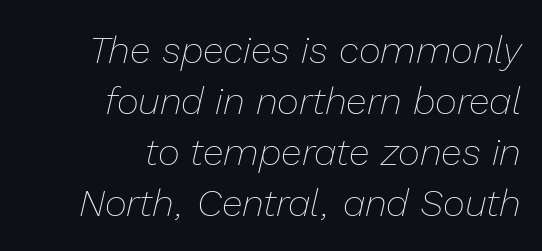
The image shows 38 px thin type, italic (leaning right); set right-aligned, normal line spacing (1.34x), normal letter spacing, not underlined; low stroke contrast and a medium x-height.
